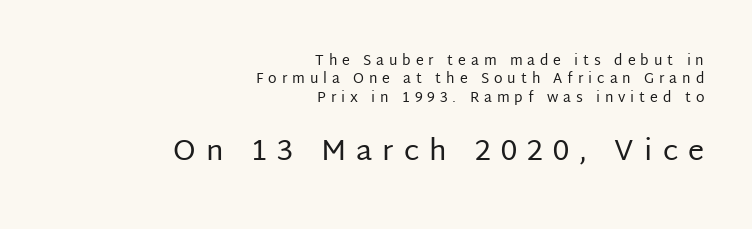
The rendering uses natural spacing where letterforms have individual widths. Small over large — that's the arrangement of the two blocks here. Vertical spacing — default. Caption: expanded tracking, letters set apart. Glance below the letters and you will spot only blank space.
